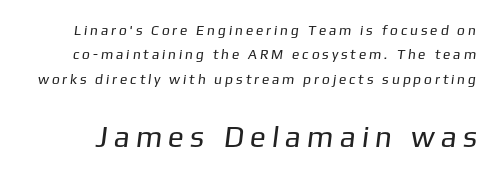
Each letter's strokes conclude bluntly, with no projecting serifs. Think standard paragraph weight, or any step lighter than that. The passage shown is typed in a proportional face where columns would drift. Letter spacing: wide.
